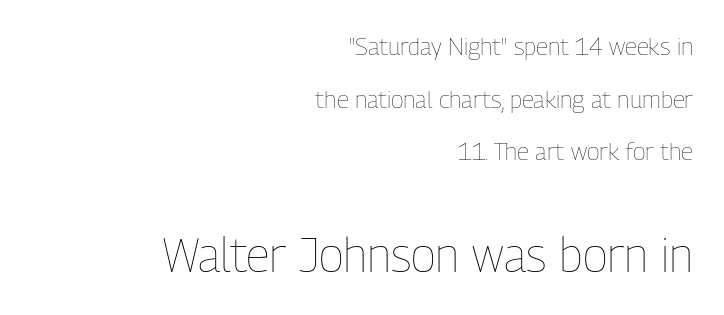
This rendering features lettering with no underline. No italicization has been applied; the sample stays upright. The horizontal fit of the characters is conventional and even. Larger block? The one below; the one above is distinctly smaller.
